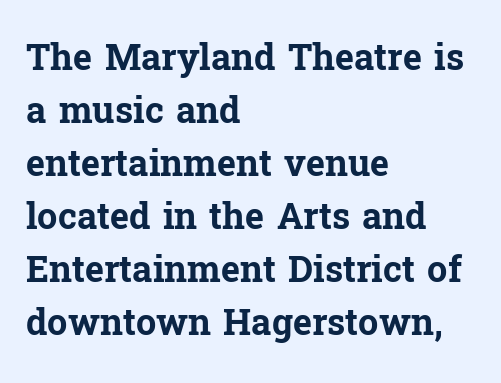
Lines of text with bare space underneath. The rendering uses natural spacing where letterforms have individual widths. Tracking value appears to be zero — textbook default spacing. You'd pick this weight for a headline — it's a proper bold. Every stem runs plumb, perpendicular to the baseline.
